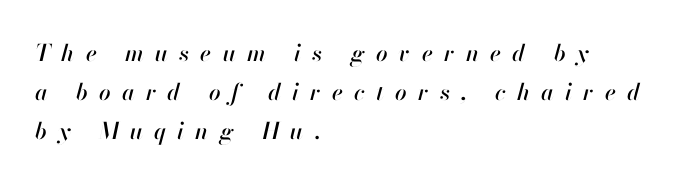
Posture: slanted. Regarding leading, the lines here are spaced in the standard way. How are the letters spaced? Widely, with obvious added tracking. The baseline area is clear. Notice how the passage keeps a crisp vertical edge on the left only.
